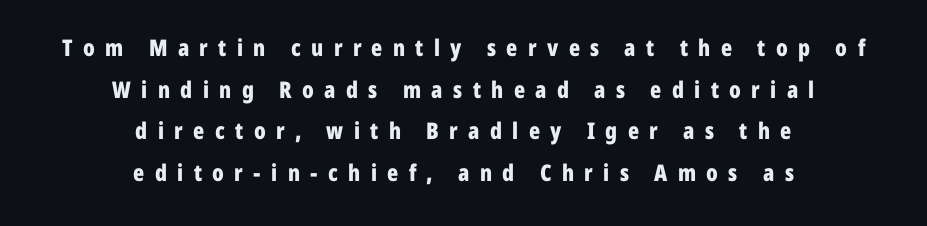
The image shows 23 px bold type, upright; set centered, line spacing 1.81x, unusually wide letter spacing (+0.45 em), not underlined.
